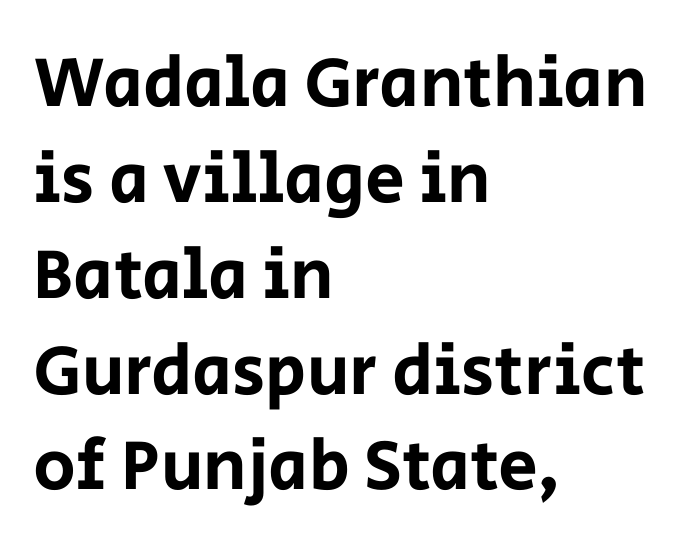
The image shows 71 px sans-serif type, upright; set left-aligned, normal line spacing (1.35x), normal letter spacing, not underlined; low stroke contrast and a large x-height.
